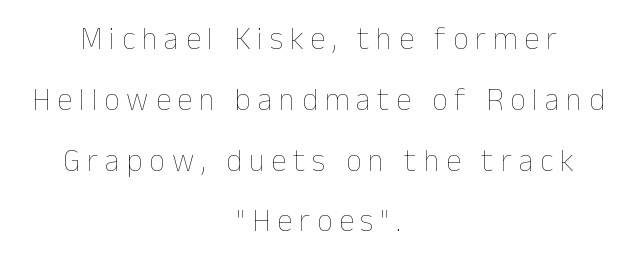
{"italic": "no", "bold": "no", "weight": "thin", "width": "normal", "stroke_contrast": "low", "x_height": "medium", "monospaced": "no", "underline": "no", "align": "center", "line_spacing": "loose", "line_spacing_ratio": 1.96, "letter_spacing": "wide", "letter_spacing_em": 0.22, "glyph_px": 31}
